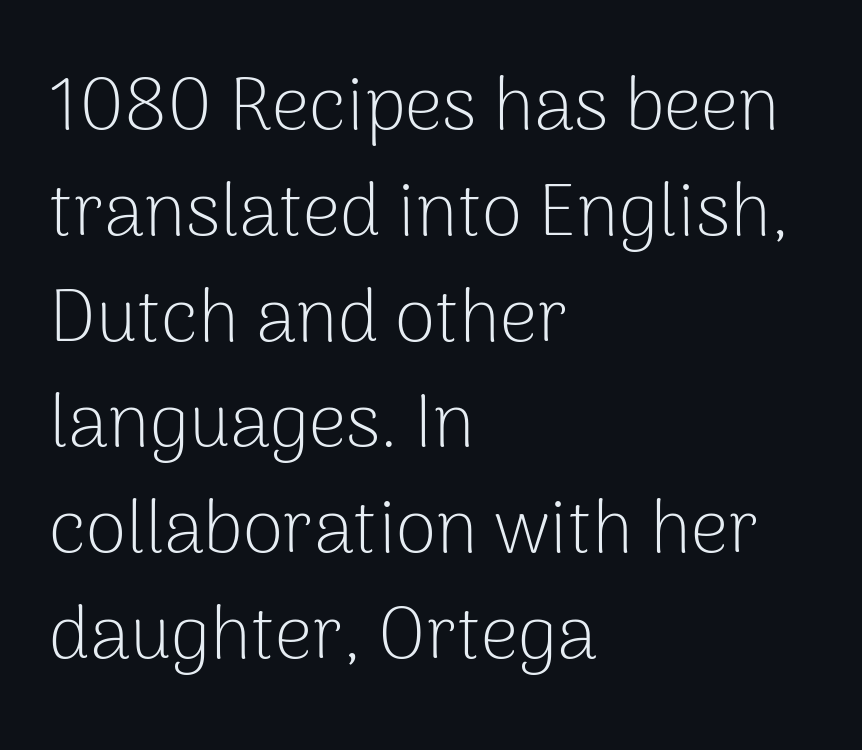
The image shows 74 px light sans-serif type, upright; set left-aligned, normal line spacing (1.43x), normal letter spacing, not underlined; low stroke contrast and a medium x-height.
